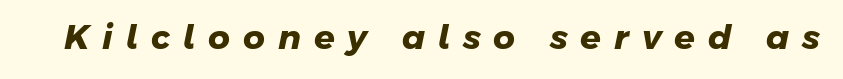
Q: Is the text bold? A: Yes.
Q: Is the typeface a serif or a sans-serif typeface? A: Sans-serif.
Q: Is the text underlined? A: No.
Q: Is the spacing between letters normal or unusually wide? A: Unusually wide.
Q: Width (condensed, normal, or wide)? A: Normal.
Q: Stroke contrast? A: Low.
Q: x-height? A: Medium.
Q: Monospaced? A: No.
